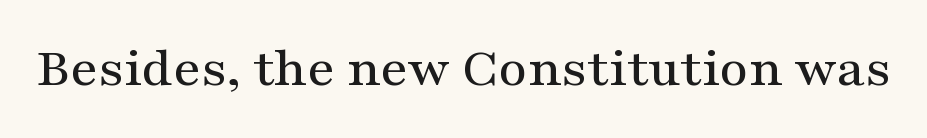
Font category for this specimen: serif. Do the characters align in a grid? No, the font is proportional. Caption: standard tracking, unaltered. Check the space under the baseline: it is left empty. Every character sits straight up, as roman type does.
